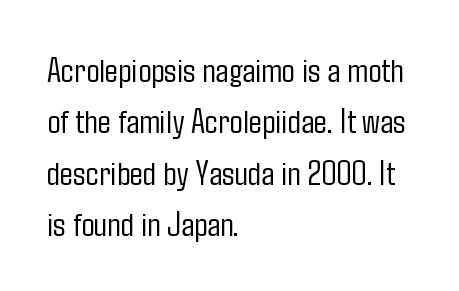
The image shows 35 px light, condensed sans-serif type, upright; set left-aligned, normal line spacing (1.47x), normal letter spacing, not underlined; low stroke contrast and a medium x-height.
